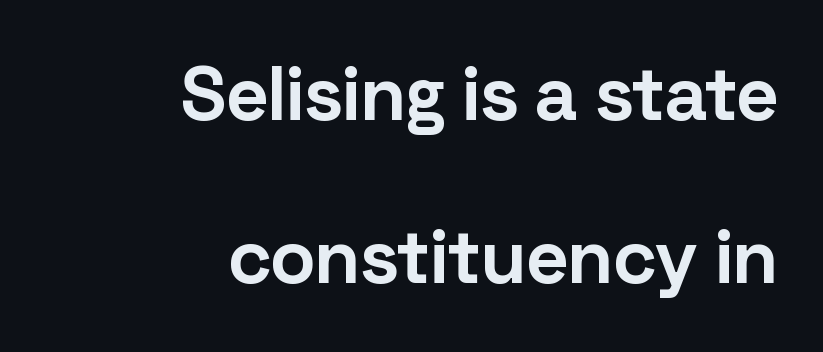
The image shows 76 px bold sans-serif type, upright; set right-aligned, loose line spacing (2.15x), normal letter spacing, not underlined; low stroke contrast and a medium x-height.
